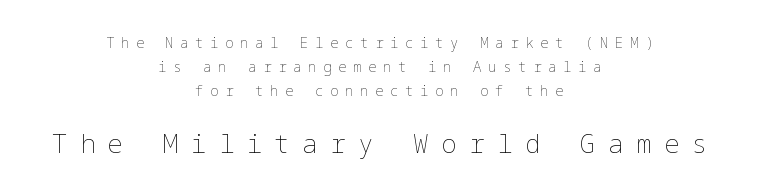
The text block is weighted toward neither margin, spreading evenly from the middle. Students, note that the glyphs here are deliberately spaced far apart. Rows of type keep a routine distance in the vertical direction. Check the space under the baseline: it is left empty.
